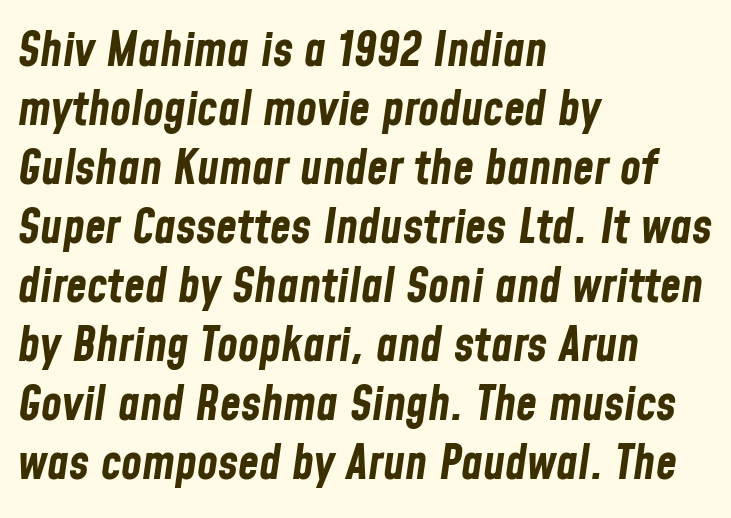
{"italic": "yes", "lean": "right", "slant_degrees": 8, "bold": "yes", "weight": "bold", "width": "condensed", "stroke_contrast": "low", "x_height": "medium", "monospaced": "no", "underline": "no", "align": "left", "line_spacing_ratio": 1.23, "letter_spacing": "normal", "letter_spacing_em": 0.0, "glyph_px": 48}
